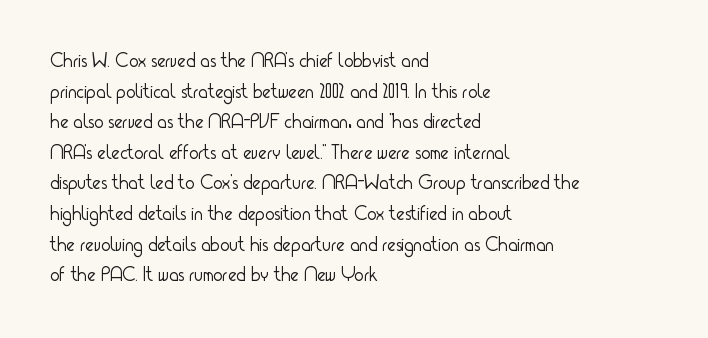
{"italic": "no", "bold": "no", "underline": "no", "align": "left", "line_spacing": "normal", "line_spacing_ratio": 1.53, "letter_spacing": "normal", "letter_spacing_em": 0.0, "glyph_px": 20}
